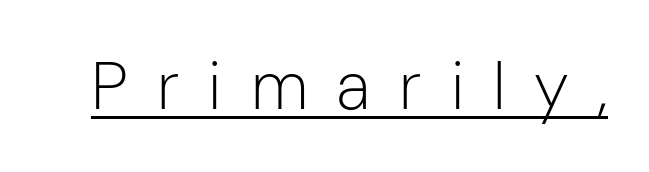
{"serif": "no", "italic": "no", "bold": "no", "weight": "light", "width": "normal", "stroke_contrast": "low", "x_height": "medium", "monospaced": "no", "underline": "yes", "letter_spacing": "wide", "letter_spacing_em": 0.43, "glyph_px": 67}
